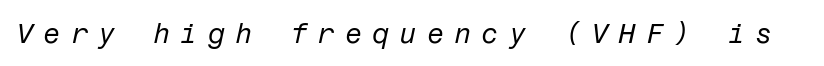
Q: Is the text bold? A: No.
Q: Is the text italic (slanted)? A: Yes, it leans right by about 12 degrees.
Q: Is the text underlined? A: No.
Q: Is the spacing between letters normal or unusually wide? A: Unusually wide.
Q: Width (condensed, normal, or wide)? A: Normal.
Q: Stroke contrast? A: Low.
Q: x-height? A: Medium.
